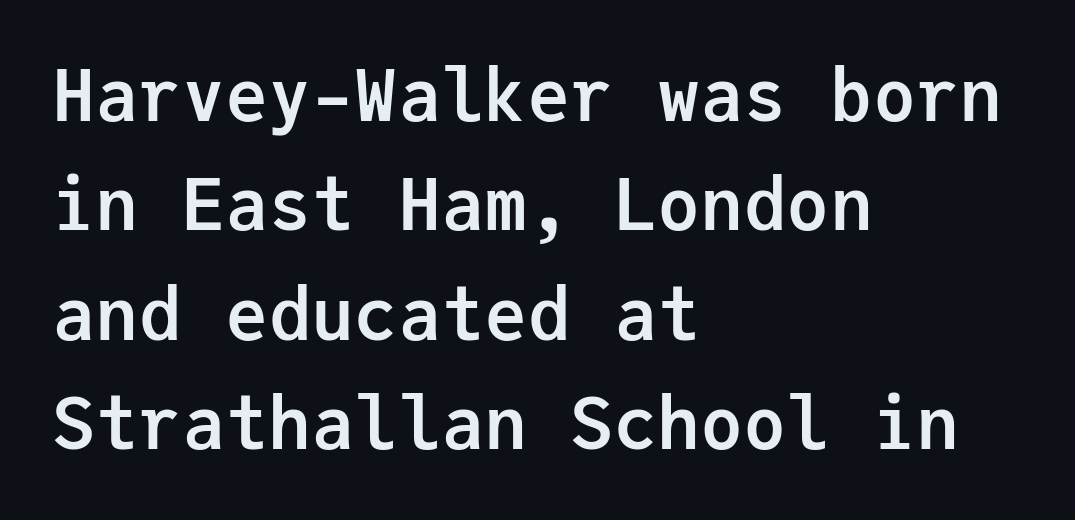
Q: Is the text bold? A: Yes.
Q: Is the text italic (slanted)? A: No, it is upright.
Q: Is the typeface a serif or a sans-serif typeface? A: Sans-serif.
Q: Is the text underlined? A: No.
Q: How is the paragraph aligned? A: Left-aligned.
Q: Is the spacing between letters normal or unusually wide? A: Normal.
Q: Is the spacing between lines tight, normal or loose? A: Normal.
Q: Width (condensed, normal, or wide)? A: Normal.
Q: Stroke contrast? A: Low.
Q: x-height? A: Medium.
Q: Monospaced? A: Yes.
